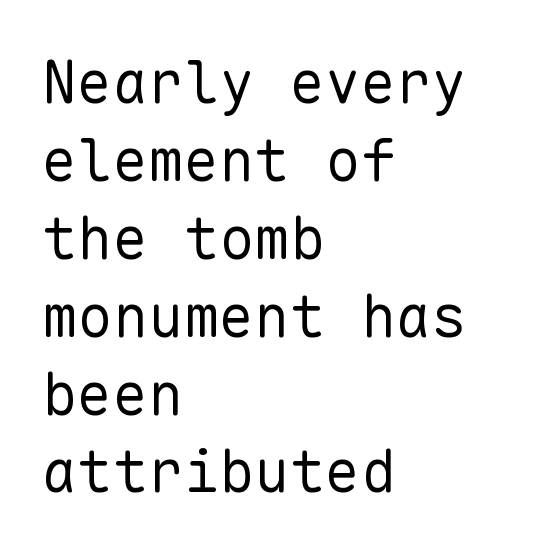
Q: Is the text bold? A: No.
Q: Is the text italic (slanted)? A: No, it is upright.
Q: Is the typeface a serif or a sans-serif typeface? A: Sans-serif.
Q: Is the text underlined? A: No.
Q: How is the paragraph aligned? A: Left-aligned.
Q: Is the spacing between letters normal or unusually wide? A: Normal.
Q: Is the spacing between lines tight, normal or loose? A: Normal.
Q: Width (condensed, normal, or wide)? A: Normal.
Q: Stroke contrast? A: Low.
Q: x-height? A: Medium.
Q: Monospaced? A: Yes.
